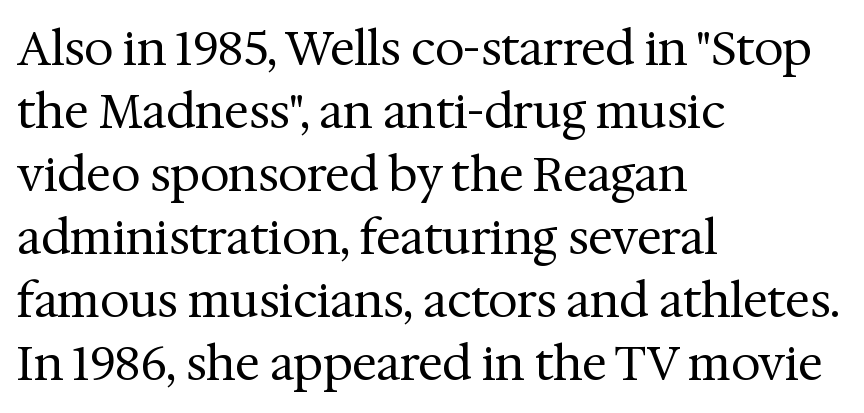
{"serif": "yes", "italic": "no", "bold": "no", "weight": "regular", "width": "normal", "stroke_contrast": "medium", "x_height": "medium", "monospaced": "no", "underline": "no", "align": "left", "line_spacing": "normal", "line_spacing_ratio": 1.34, "letter_spacing": "normal", "letter_spacing_em": 0.0, "glyph_px": 47}
